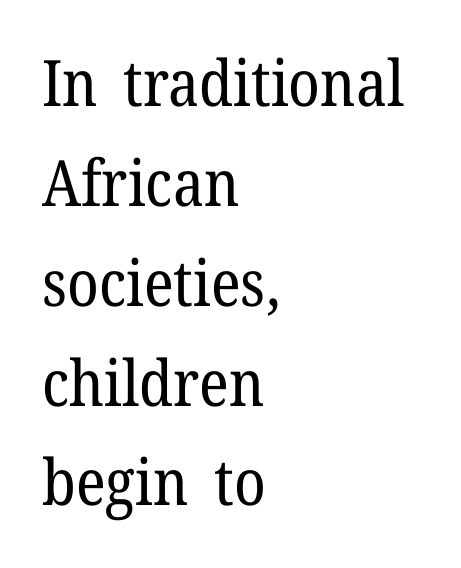
{"serif": "yes", "italic": "no", "bold": "no", "weight": "regular", "width": "normal", "stroke_contrast": "low", "x_height": "medium", "monospaced": "no", "underline": "no", "align": "left", "line_spacing": "normal", "line_spacing_ratio": 1.56, "letter_spacing": "normal", "letter_spacing_em": 0.0, "glyph_px": 64}
